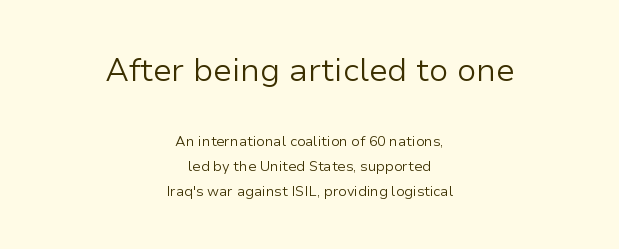
The image shows 32 px light sans-serif type, upright; set centered, line spacing 1.79x, normal letter spacing, not underlined; the first (top) block is 2.29x larger; low stroke contrast and a medium x-height.
